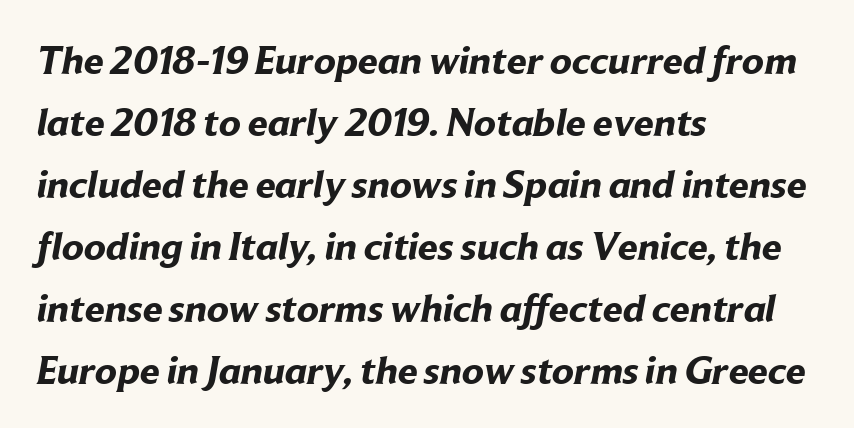
Q: Is the text bold? A: Yes.
Q: Is the typeface a serif or a sans-serif typeface? A: Sans-serif.
Q: Is the text underlined? A: No.
Q: How is the paragraph aligned? A: Left-aligned.
Q: Is the spacing between letters normal or unusually wide? A: Normal.
Q: Is the spacing between lines tight, normal or loose? A: Normal.
Q: Width (condensed, normal, or wide)? A: Normal.
Q: Stroke contrast? A: Low.
Q: x-height? A: Medium.
Q: Monospaced? A: No.
